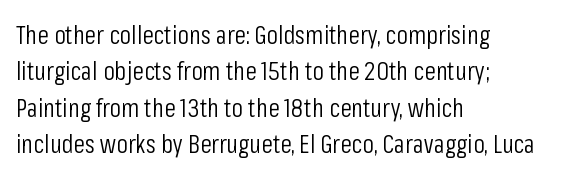
Q: Is the text bold? A: No.
Q: Is the text italic (slanted)? A: No, it is upright.
Q: Is the text underlined? A: No.
Q: How is the paragraph aligned? A: Left-aligned.
Q: Is the spacing between letters normal or unusually wide? A: Normal.
Q: Is the spacing between lines tight, normal or loose? A: Normal.
